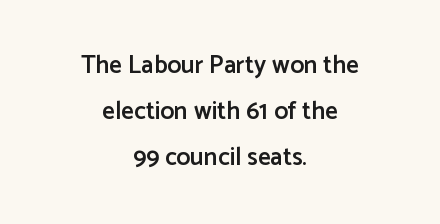
Q: Is the text bold? A: Semi-bold.
Q: Is the text italic (slanted)? A: No, it is upright.
Q: Is the text underlined? A: No.
Q: How is the paragraph aligned? A: Centered.
Q: Is the spacing between letters normal or unusually wide? A: Normal.
